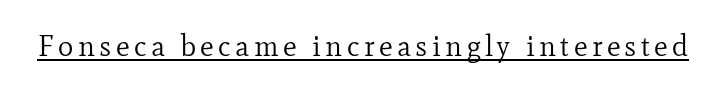
The image shows 29 px regular-weight serif type, upright; set underlined; low stroke contrast and a small x-height.
